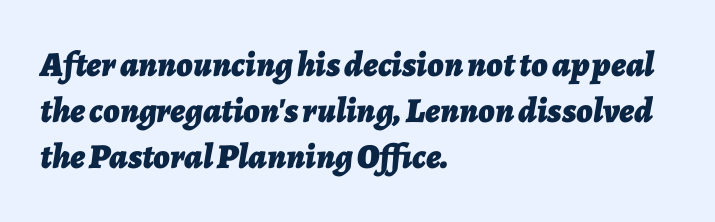
{"italic": "yes", "lean": "right", "slant_degrees": 7, "bold": "yes", "weight": "bold", "width": "normal", "stroke_contrast": "low", "x_height": "medium", "monospaced": "no", "underline": "no", "align": "left", "line_spacing": "normal", "line_spacing_ratio": 1.32, "letter_spacing": "normal", "letter_spacing_em": 0.0, "glyph_px": 35}
